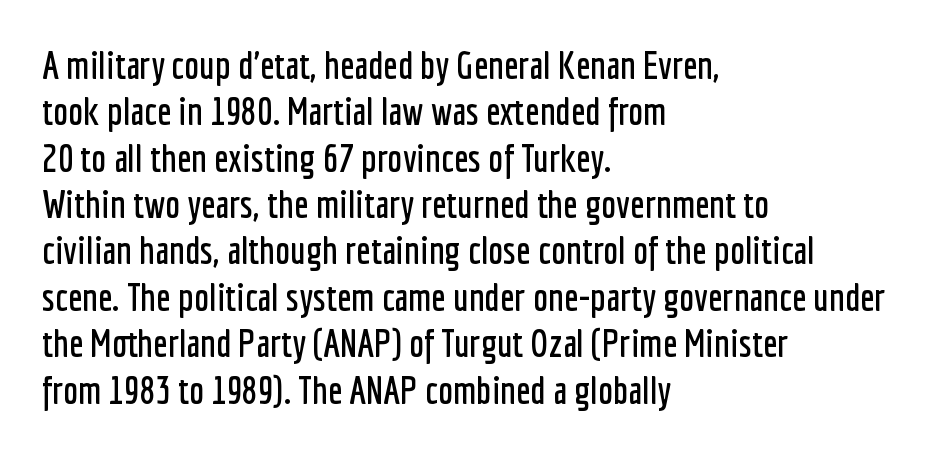
{"serif": "no", "italic": "no", "width": "condensed", "stroke_contrast": "low", "x_height": "medium", "monospaced": "no", "underline": "no", "align": "left", "line_spacing_ratio": 1.22, "letter_spacing": "normal", "letter_spacing_em": 0.0, "glyph_px": 38}
